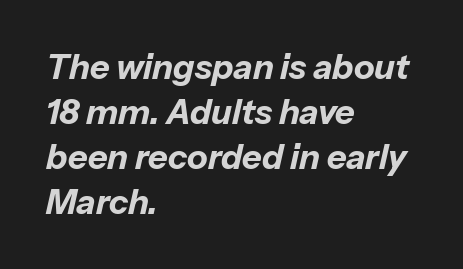
Q: Is the text bold? A: Yes.
Q: Is the text italic (slanted)? A: Yes, it leans right by about 13 degrees.
Q: Is the text underlined? A: No.
Q: How is the paragraph aligned? A: Left-aligned.
Q: Is the spacing between letters normal or unusually wide? A: Normal.
Q: Is the spacing between lines tight, normal or loose? A: Normal.
Q: Width (condensed, normal, or wide)? A: Normal.
Q: Stroke contrast? A: Low.
Q: x-height? A: Medium.
Q: Monospaced? A: No.
